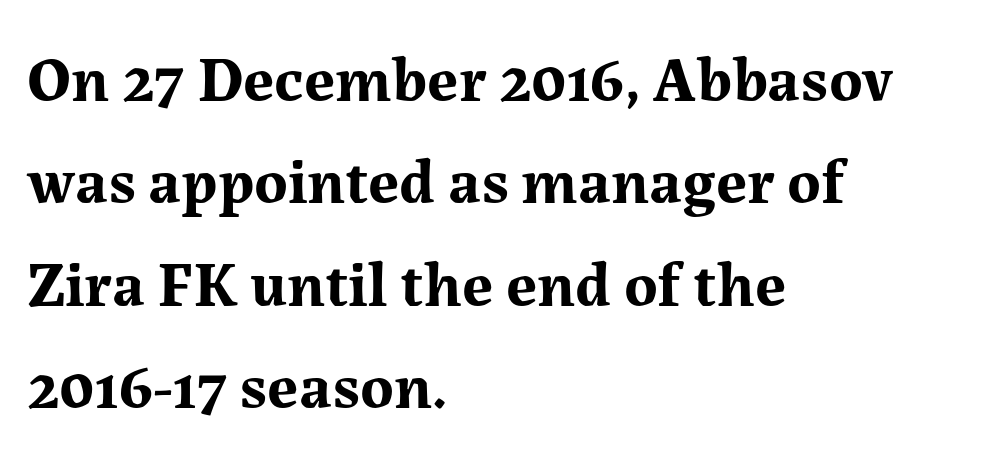
The image shows 64 px bold serif type, upright; set left-aligned, normal line spacing (1.6x), normal letter spacing, not underlined; medium stroke contrast and a medium x-height.
